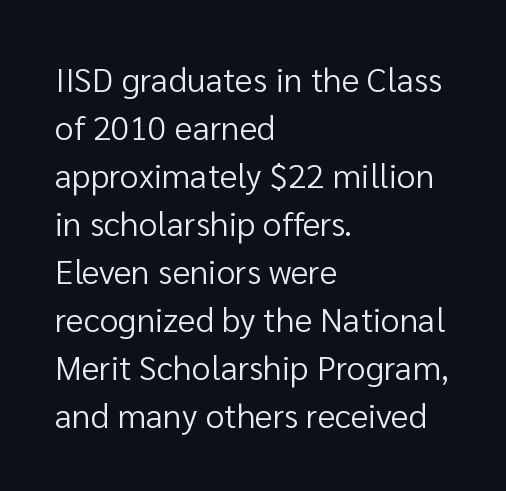
Italic? Not at all — the glyphs are vertical. The rendering uses natural spacing where letterforms have individual widths. Leftover space on each line is placed entirely after the last word. The horizontal fit of the characters is conventional and even. Does the type have serifs? No, each stem ends abruptly. Compared with a typical body face, this is equally light or lighter still.
